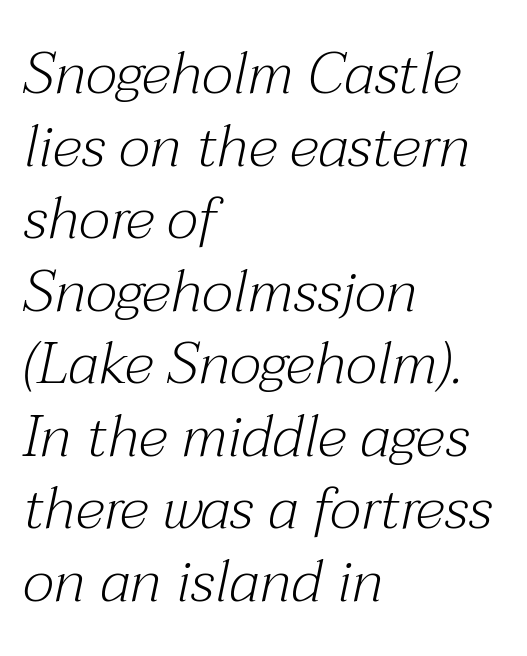
{"serif": "yes", "italic": "yes", "lean": "right", "slant_degrees": 12, "bold": "no", "weight": "light", "width": "normal", "stroke_contrast": "medium", "x_height": "medium", "monospaced": "no", "underline": "no", "align": "left", "line_spacing_ratio": 1.23, "letter_spacing": "normal", "letter_spacing_em": 0.0, "glyph_px": 59}
